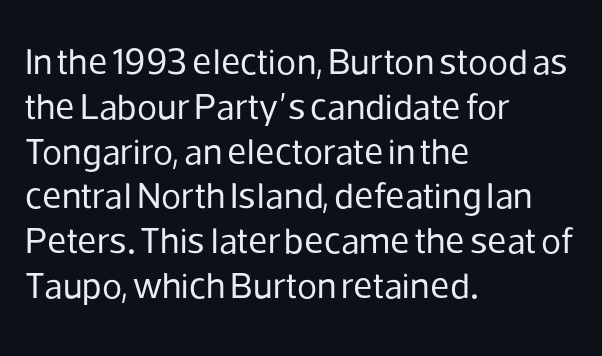
{"serif": "no", "italic": "no", "bold": "no", "weight": "regular", "width": "normal", "stroke_contrast": "low", "x_height": "medium", "monospaced": "no", "underline": "no", "align": "left", "line_spacing_ratio": 1.21, "letter_spacing": "normal", "letter_spacing_em": 0.0, "glyph_px": 37}
